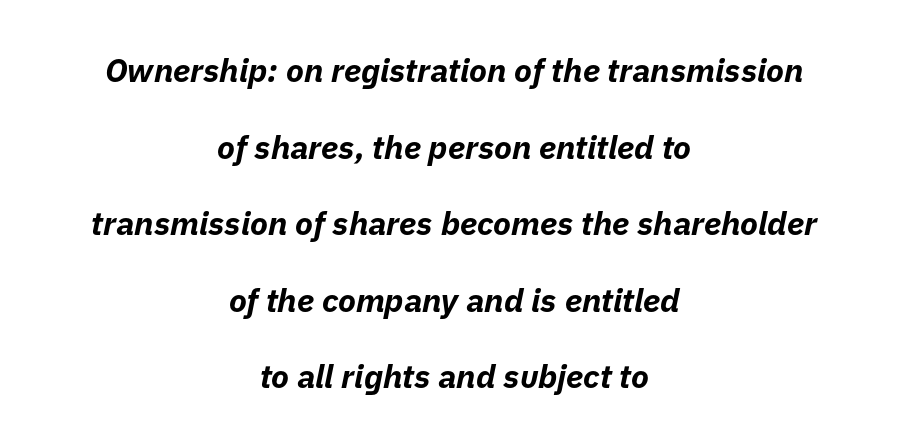
Q: Is the text bold? A: Yes.
Q: Is the text italic (slanted)? A: Yes, it leans right by about 11 degrees.
Q: Is the text underlined? A: No.
Q: How is the paragraph aligned? A: Centered.
Q: Is the spacing between letters normal or unusually wide? A: Normal.
Q: Is the spacing between lines tight, normal or loose? A: Loose.
Q: Width (condensed, normal, or wide)? A: Normal.
Q: Stroke contrast? A: Low.
Q: x-height? A: Medium.
Q: Monospaced? A: No.
